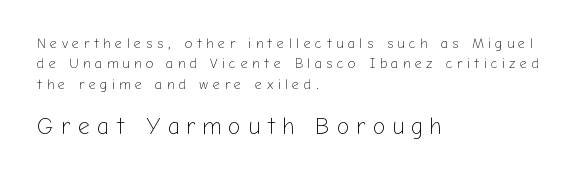
Q: Is the text bold? A: No.
Q: Is the text italic (slanted)? A: No, it is upright.
Q: Is the text underlined? A: No.
Q: How is the paragraph aligned? A: Left-aligned.
Q: Is the spacing between letters normal or unusually wide? A: Unusually wide.
Q: Is the spacing between lines tight, normal or loose? A: Normal.
Q: Which block of text is set in a larger size, the first (top) or the second (bottom)? A: The second (bottom) one.
